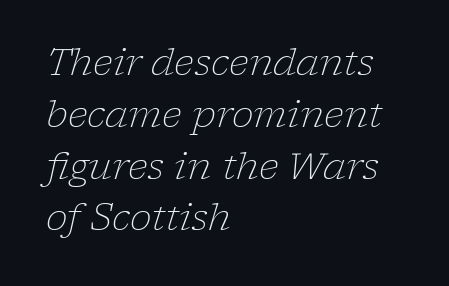
There's an unmistakable incline to the writing here. The type family on display is of the serif kind. The gaps between neighbouring characters are ordinary and unremarkable. The rows are spaced the way most documents space them. Every row of glyphs begins at an identical x-position on the left.
